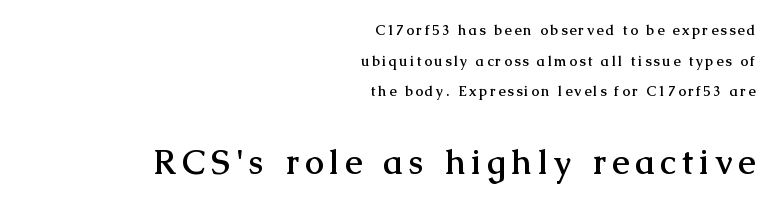
The image shows 34 px semibold serif type, upright; set right-aligned, loose line spacing (2.19x), not underlined; the second (bottom) block is 2.43x larger; medium stroke contrast and a medium x-height.
